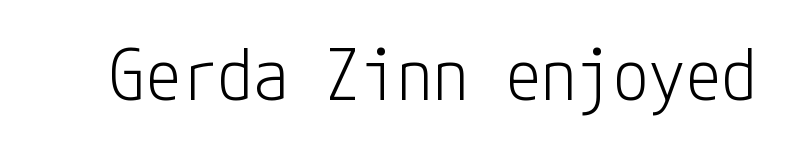
Typographically, this falls in the sans-serif category. The area under the type is left untouched. This sample uses plain, unmodified letter spacing. Is the stroke heavy? The answer is a plain regular-or-lighter. Notice how the stems are strictly vertical — no italics here.
